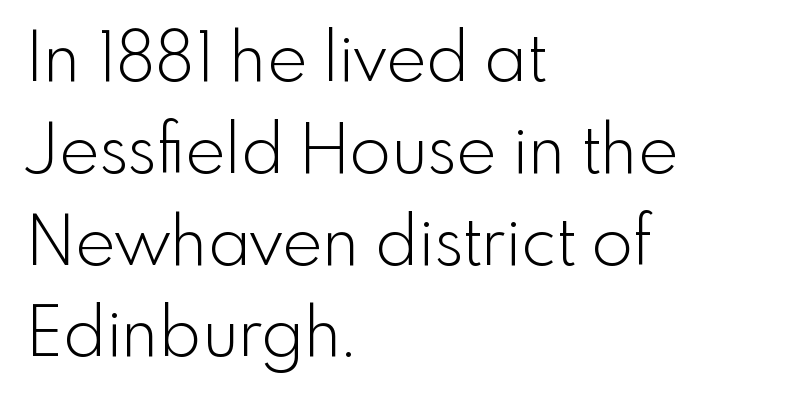
The specimen omits any rule beneath the text block's lines. Teacher's note: observe the even left margin — that is flush-left alignment. The designer left line spacing at the default. These lines are rendered in a variable-pitch font. Quick note: not italic, upright.
